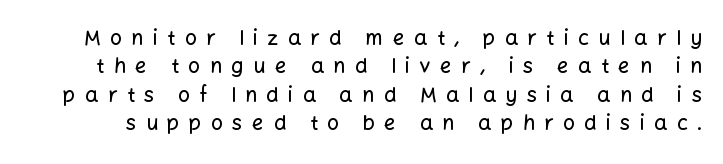
{"italic": "no", "underline": "no", "line_spacing": "normal", "line_spacing_ratio": 1.35, "letter_spacing": "wide", "letter_spacing_em": 0.44, "glyph_px": 21}
